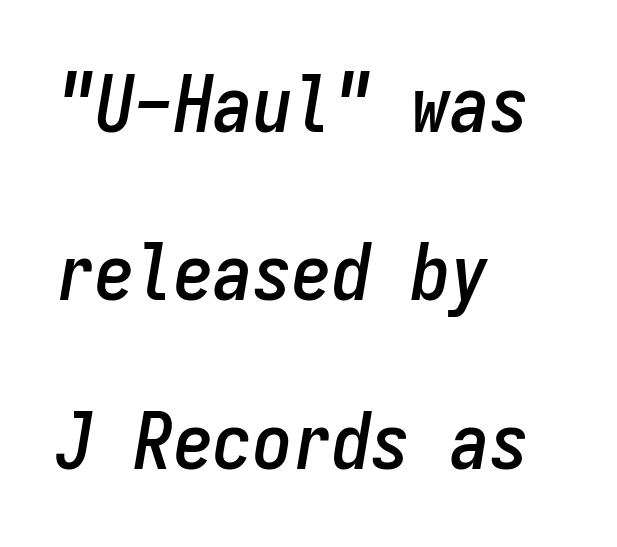
Q: Is the text italic (slanted)? A: Yes, it leans right by about 9 degrees.
Q: Is the text underlined? A: No.
Q: How is the paragraph aligned? A: Left-aligned.
Q: Is the spacing between letters normal or unusually wide? A: Normal.
Q: Is the spacing between lines tight, normal or loose? A: Loose.
Q: Width (condensed, normal, or wide)? A: Condensed.
Q: Stroke contrast? A: Low.
Q: x-height? A: Medium.
Q: Monospaced? A: Yes.
